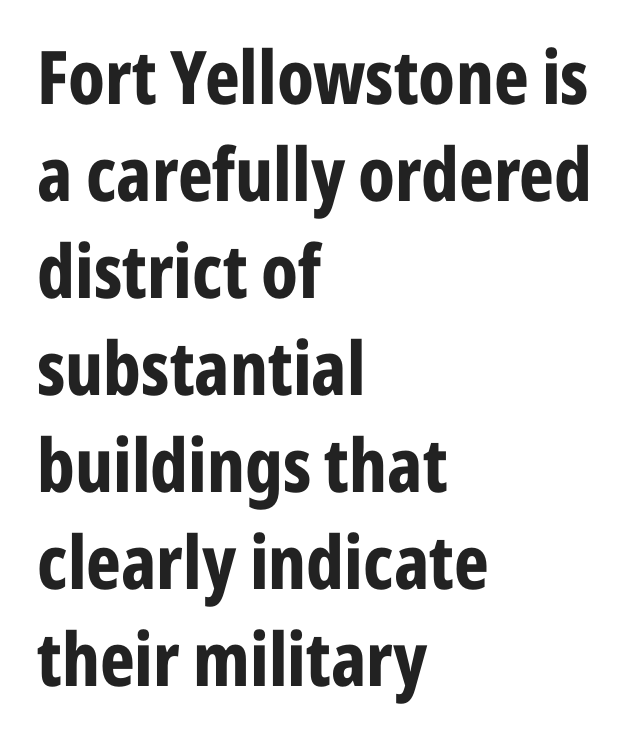
{"serif": "no", "italic": "no", "bold": "yes", "weight": "bold", "width": "condensed", "stroke_contrast": "low", "x_height": "medium", "monospaced": "no", "underline": "no", "align": "left", "line_spacing": "normal", "line_spacing_ratio": 1.31, "letter_spacing": "normal", "letter_spacing_em": 0.0, "glyph_px": 74}
